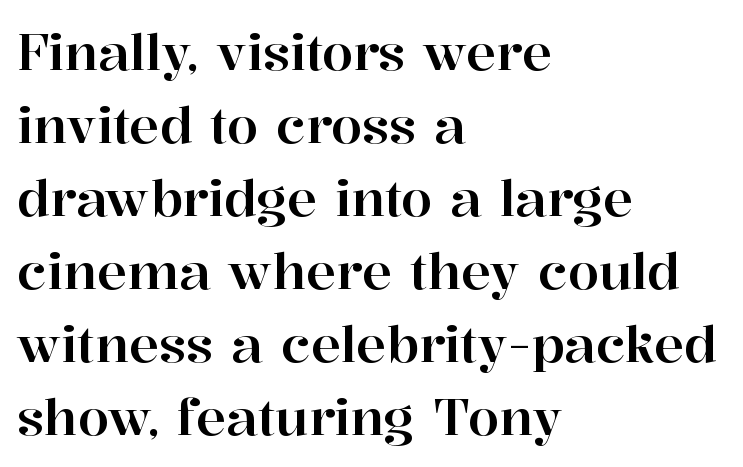
The image shows 50 px serif type, upright; set left-aligned, normal line spacing (1.46x), normal letter spacing, not underlined; high stroke contrast and a medium x-height.
